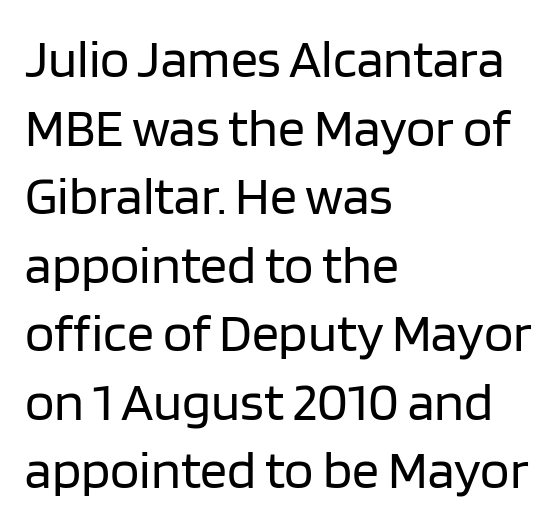
Q: Is the text bold? A: No.
Q: Is the text italic (slanted)? A: No, it is upright.
Q: Is the typeface a serif or a sans-serif typeface? A: Sans-serif.
Q: Is the text underlined? A: No.
Q: How is the paragraph aligned? A: Left-aligned.
Q: Is the spacing between letters normal or unusually wide? A: Normal.
Q: Is the spacing between lines tight, normal or loose? A: Normal.
Q: Width (condensed, normal, or wide)? A: Normal.
Q: Stroke contrast? A: Low.
Q: x-height? A: Large.
Q: Monospaced? A: No.
